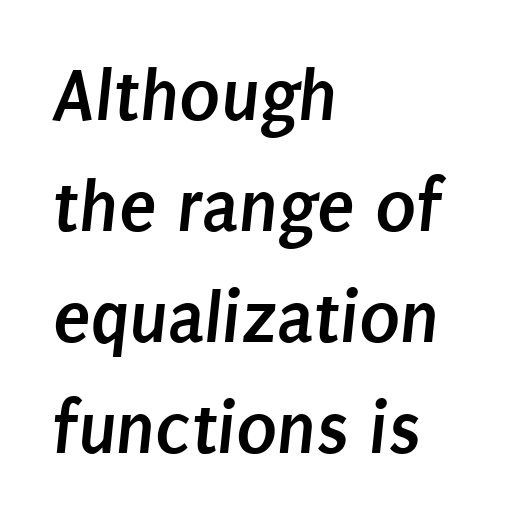
The ragged edge is on the right, which tells us the setting is flush left. Varying glyph widths throughout — classic text-font behaviour. The strip under each line holds only bare page. Interline gaps are of average width in this sample. Letterform terminals end flat and unadorned throughout the passage. Short note: letters normally spaced.
